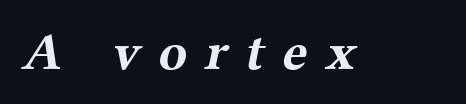
The image shows 53 px bold, wide serif type; set unusually wide letter spacing (+0.34 em), not underlined; medium stroke contrast and a medium x-height.
